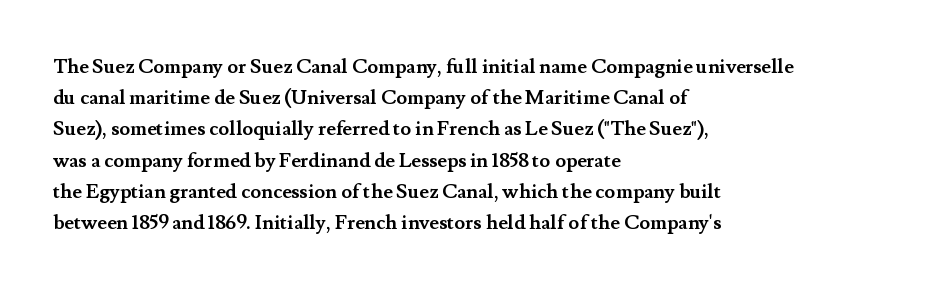
Q: Is the text bold? A: Yes.
Q: Is the text italic (slanted)? A: No, it is upright.
Q: Is the text underlined? A: No.
Q: How is the paragraph aligned? A: Left-aligned.
Q: Is the spacing between letters normal or unusually wide? A: Normal.
Q: Is the spacing between lines tight, normal or loose? A: Normal.
